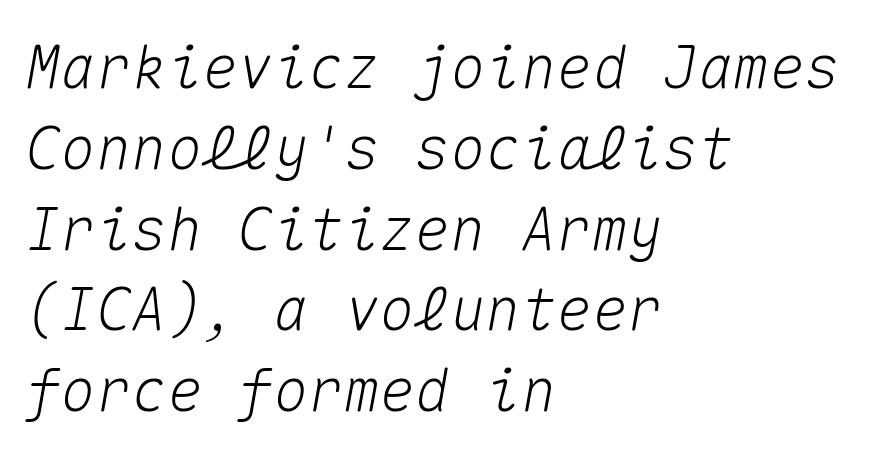
The image shows 59 px text type, italic (leaning right), monospaced; set left-aligned, normal line spacing (1.37x), normal letter spacing, not underlined; medium stroke contrast and a medium x-height.
